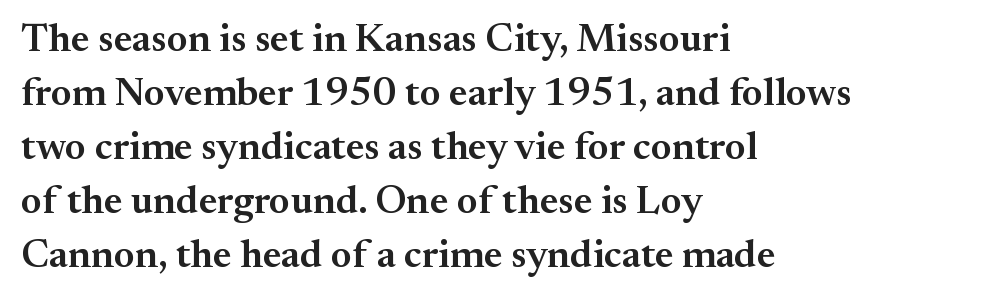
{"serif": "yes", "italic": "no", "bold": "semi", "weight": "semibold", "width": "normal", "stroke_contrast": "medium", "x_height": "small", "monospaced": "no", "underline": "no", "align": "left", "line_spacing": "normal", "line_spacing_ratio": 1.35, "letter_spacing": "normal", "letter_spacing_em": 0.0, "glyph_px": 40}
